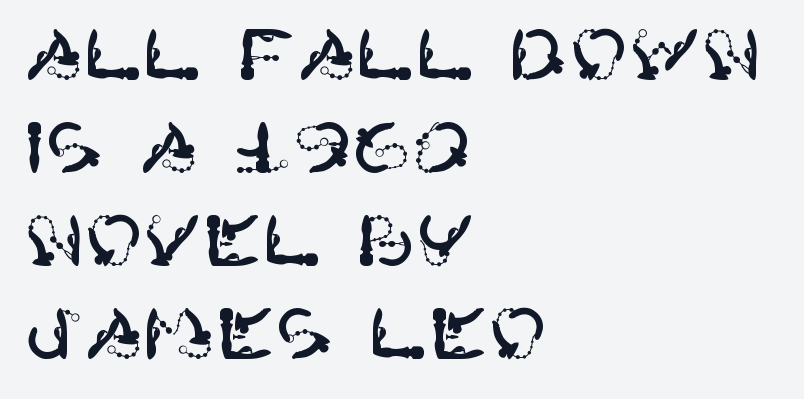
The image shows 71 px sans-serif type, upright; set left-aligned, normal line spacing (1.31x), normal letter spacing, not underlined; high stroke contrast and a large x-height.
